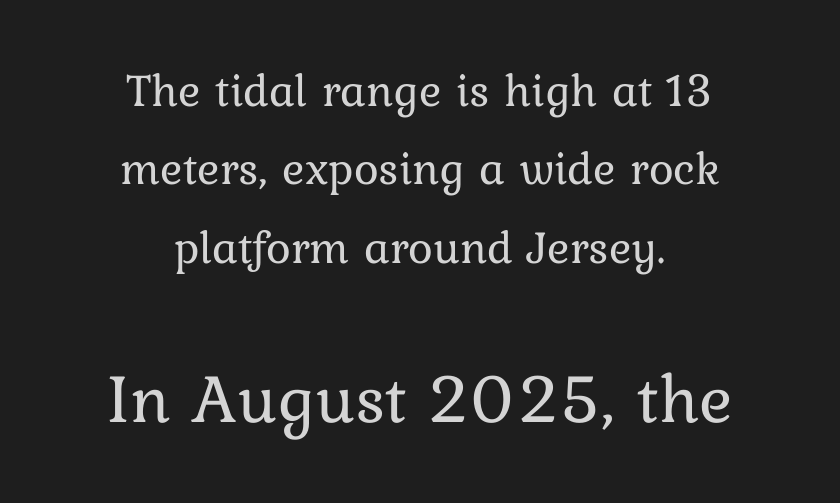
The image shows 70 px regular-weight type, upright; set centered, normal line spacing (1.67x), normal letter spacing, not underlined; the second (bottom) block is 1.49x larger; low stroke contrast and a medium x-height.
